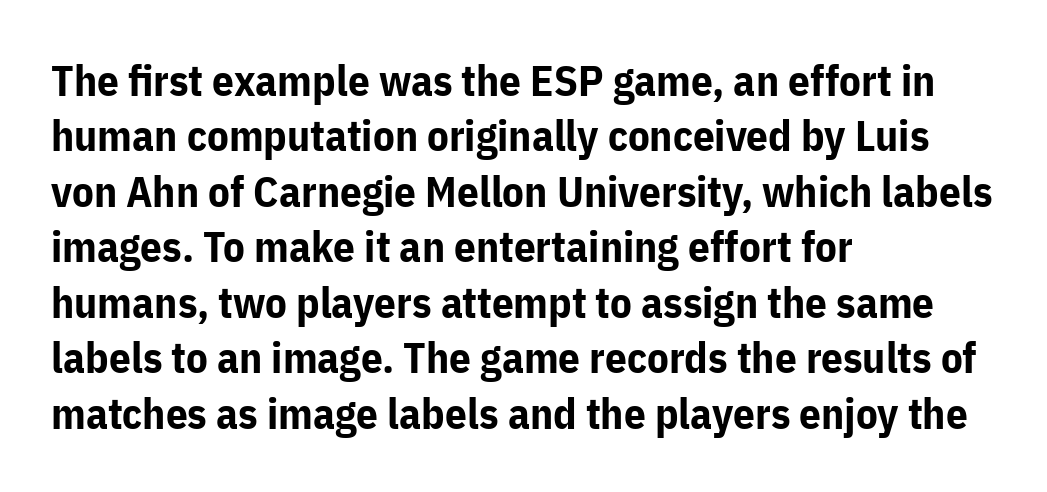
Q: Is the text bold? A: Yes.
Q: Is the text italic (slanted)? A: No, it is upright.
Q: Is the typeface a serif or a sans-serif typeface? A: Sans-serif.
Q: Is the text underlined? A: No.
Q: How is the paragraph aligned? A: Left-aligned.
Q: Is the spacing between letters normal or unusually wide? A: Normal.
Q: Is the spacing between lines tight, normal or loose? A: Normal.
Q: Width (condensed, normal, or wide)? A: Normal.
Q: Stroke contrast? A: Low.
Q: x-height? A: Medium.
Q: Monospaced? A: No.
